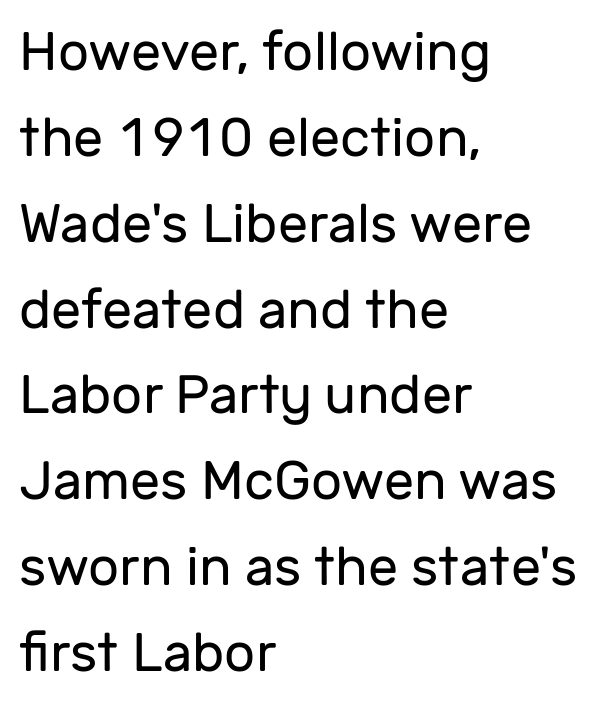
Compared with typical paragraphs, the rows here are spaced about the same. Every stem runs plumb, perpendicular to the baseline. In CSS terms this would be text-align: left. Weight: regular or lighter. Letter spacing: default.
